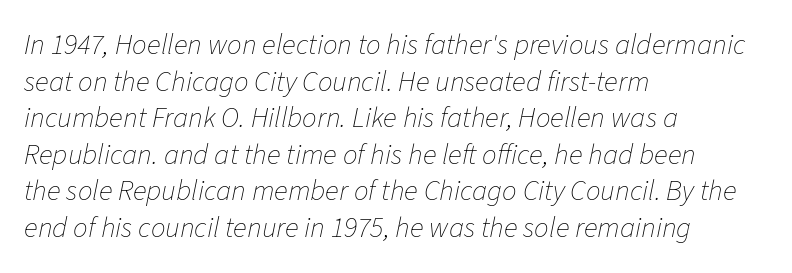
{"italic": "yes", "lean": "right", "slant_degrees": 11, "bold": "no", "weight": "thin", "width": "normal", "stroke_contrast": "low", "x_height": "medium", "monospaced": "no", "underline": "no", "align": "left", "line_spacing": "normal", "line_spacing_ratio": 1.26, "letter_spacing": "normal", "letter_spacing_em": 0.0, "glyph_px": 29}
